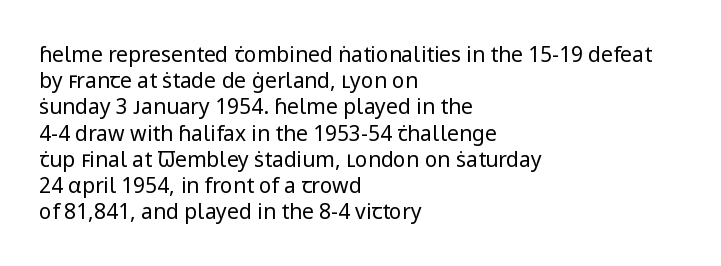
Does extra space separate the letters? No, they use regular spacing. Layout note: lines flush left. The area under the type is left untouched. This reads as an unemphasized weight, regular at the heaviest. This is roman type, the default non-slanted kind. Vertical spacing — default.
